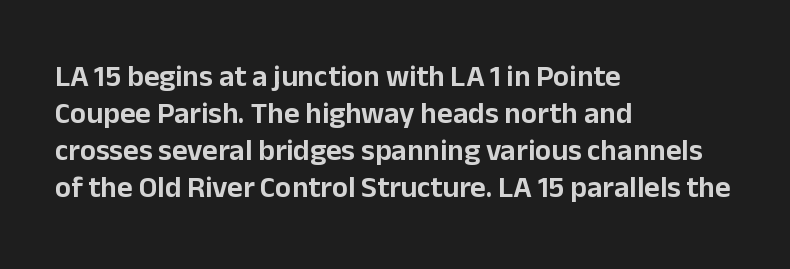
Q: Is the text italic (slanted)? A: No, it is upright.
Q: Is the typeface a serif or a sans-serif typeface? A: Sans-serif.
Q: Is the text underlined? A: No.
Q: How is the paragraph aligned? A: Left-aligned.
Q: Is the spacing between letters normal or unusually wide? A: Normal.
Q: Width (condensed, normal, or wide)? A: Normal.
Q: Stroke contrast? A: Low.
Q: x-height? A: Medium.
Q: Monospaced? A: No.
